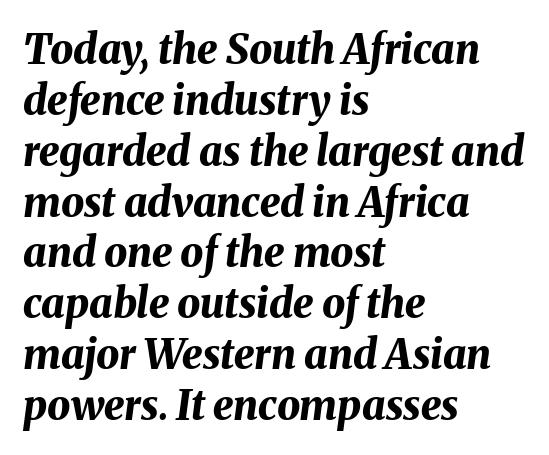
Q: Is the text bold? A: Yes.
Q: Is the text italic (slanted)? A: Yes, it leans right by about 8 degrees.
Q: Is the text underlined? A: No.
Q: How is the paragraph aligned? A: Left-aligned.
Q: Is the spacing between letters normal or unusually wide? A: Normal.
Q: Width (condensed, normal, or wide)? A: Normal.
Q: Stroke contrast? A: Medium.
Q: x-height? A: Medium.
Q: Monospaced? A: No.
